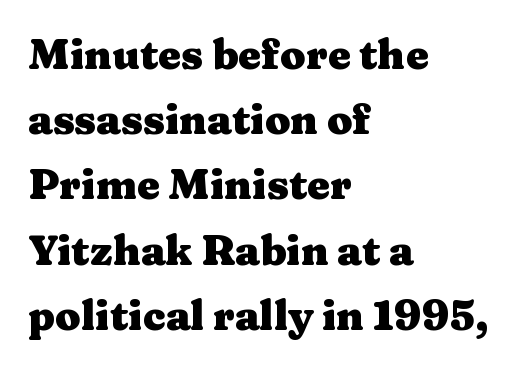
{"serif": "yes", "italic": "no", "bold": "yes", "weight": "heavy", "width": "wide", "stroke_contrast": "medium", "x_height": "medium", "monospaced": "no", "underline": "no", "align": "left", "line_spacing": "normal", "line_spacing_ratio": 1.59, "letter_spacing": "normal", "letter_spacing_em": 0.0, "glyph_px": 41}
